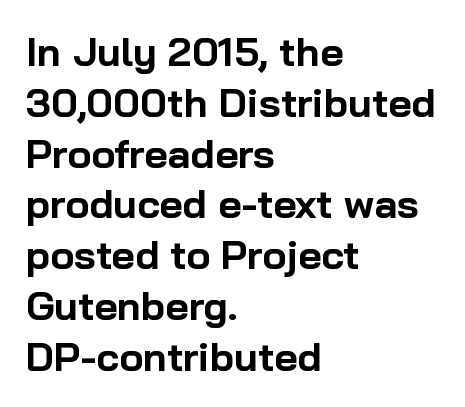
The image shows 40 px bold sans-serif type, upright; set left-aligned, normal line spacing (1.27x), normal letter spacing, not underlined; low stroke contrast and a medium x-height.
